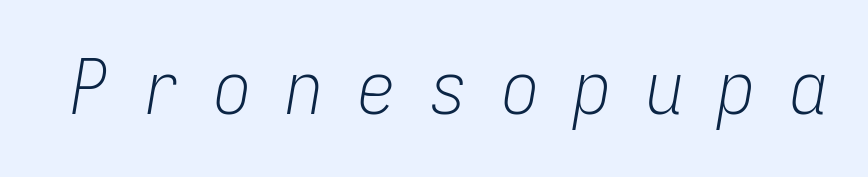
The image shows 75 px light, condensed type, italic (leaning right), monospaced; set unusually wide letter spacing (+0.46 em), not underlined; low stroke contrast and a medium x-height.
